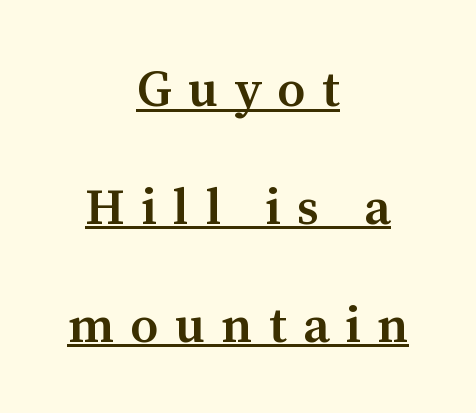
Q: Is the text bold? A: Semi-bold.
Q: Is the text italic (slanted)? A: No, it is upright.
Q: Is the typeface a serif or a sans-serif typeface? A: Serif.
Q: Is the text underlined? A: Yes.
Q: How is the paragraph aligned? A: Centered.
Q: Is the spacing between letters normal or unusually wide? A: Unusually wide.
Q: Is the spacing between lines tight, normal or loose? A: Loose.
Q: Width (condensed, normal, or wide)? A: Normal.
Q: Stroke contrast? A: Medium.
Q: x-height? A: Medium.
Q: Monospaced? A: No.
